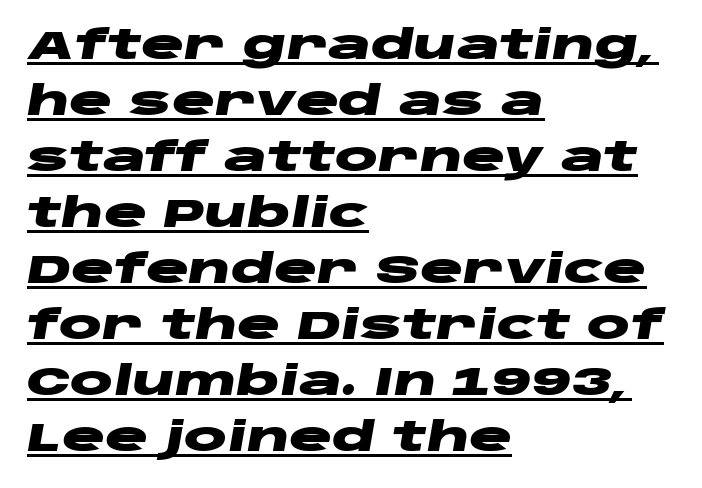
Teacher's note: observe the even left margin — that is flush-left alignment. Every character sits at an angle, as italics do. These characters rest on top of a visible drawn line. Observe the ordinary spacing: letters are neighbours, not strangers. The block of text has a typical density, with ordinary space between rows. You could not count columns in this text — the font is proportionally spaced.
